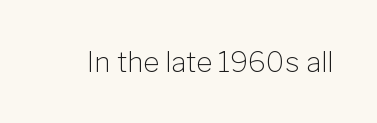
The letters stand straight up with perfectly vertical stems. Decoration check: the copy has no underline. Weight: not bold — regular or lighter. Letter spacing: default.
